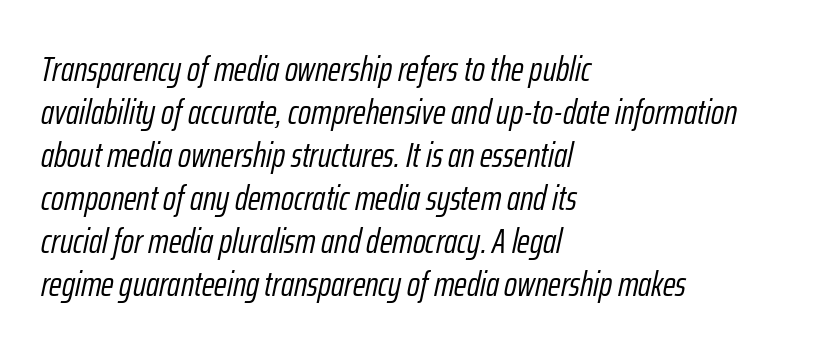
Note the varied advance widths — an 'i' is clearly narrower than an 'm'. Stem width sits at or under what a default text font uses. Yep, that's italic — everything's leaning. A bare baseline throughout the passage. Tracking here is standard; glyphs follow each other at the usual distance. Which margin do the lines hug? The left one — the right edge is uneven.
